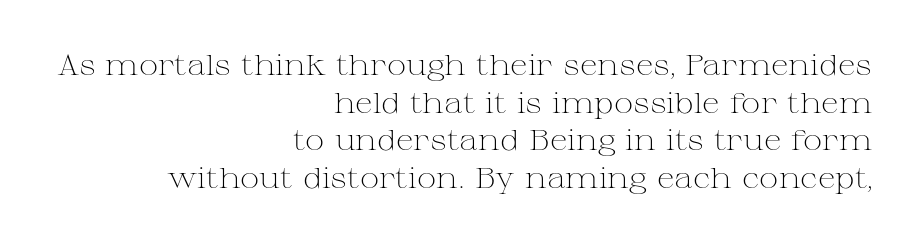
Q: Is the text bold? A: No.
Q: Is the text italic (slanted)? A: No, it is upright.
Q: Is the typeface a serif or a sans-serif typeface? A: Serif.
Q: Is the text underlined? A: No.
Q: How is the paragraph aligned? A: Right-aligned.
Q: Is the spacing between letters normal or unusually wide? A: Normal.
Q: Is the spacing between lines tight, normal or loose? A: Normal.
Q: Width (condensed, normal, or wide)? A: Wide.
Q: Stroke contrast? A: Medium.
Q: x-height? A: Medium.
Q: Monospaced? A: No.
